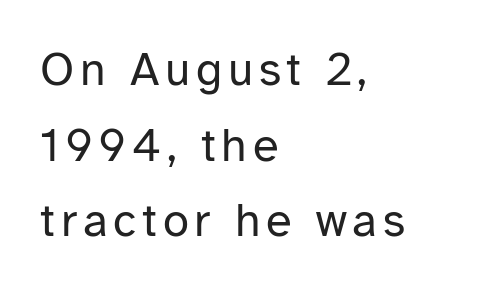
Bare-footed words on every line. When letters stand straight like this, we call the style roman or upright. Quick note: interline space is typical. Leftover space on each line is placed entirely after the last word. This sample has the flowing, uneven cadence of proportional lettering.
